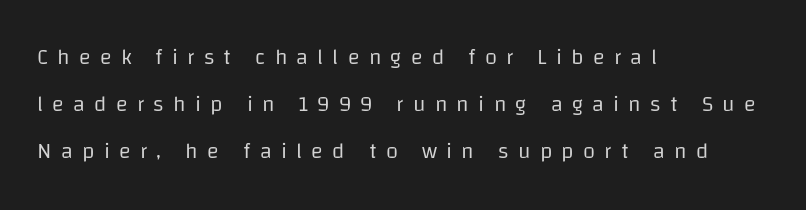
Which margin do the lines hug? The left one — the right edge is uneven. Does the lettering tilt? It doesn't — this is upright. The foot of each line stays bare and open. The passage shown is not bold in any degree.
